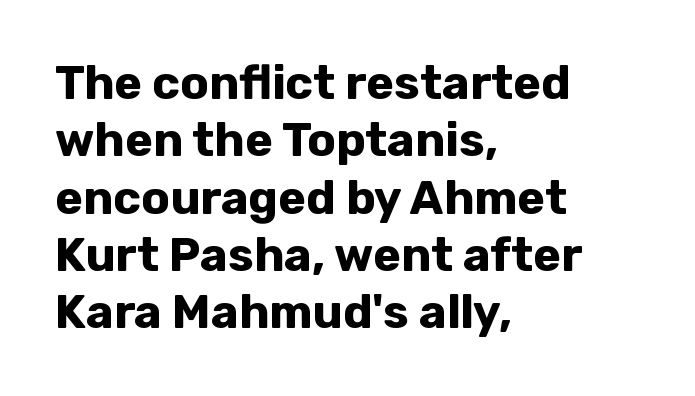
{"serif": "no", "italic": "no", "bold": "yes", "weight": "bold", "width": "normal", "stroke_contrast": "low", "x_height": "medium", "monospaced": "no", "underline": "no", "align": "left", "line_spacing_ratio": 1.22, "letter_spacing": "normal", "letter_spacing_em": 0.0, "glyph_px": 47}
